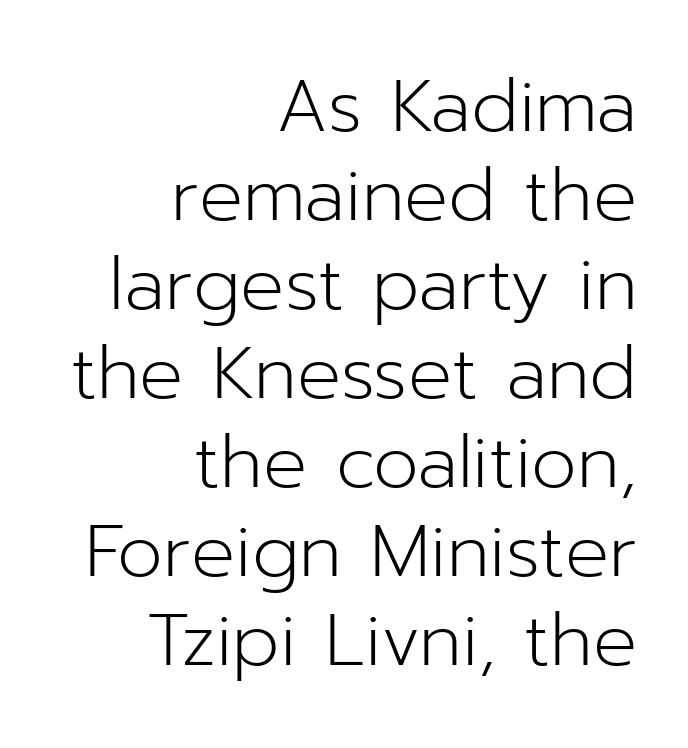
{"serif": "no", "italic": "no", "bold": "no", "weight": "light", "width": "normal", "stroke_contrast": "low", "x_height": "medium", "monospaced": "no", "underline": "no", "align": "right", "line_spacing_ratio": 1.22, "letter_spacing": "normal", "letter_spacing_em": 0.0, "glyph_px": 73}
